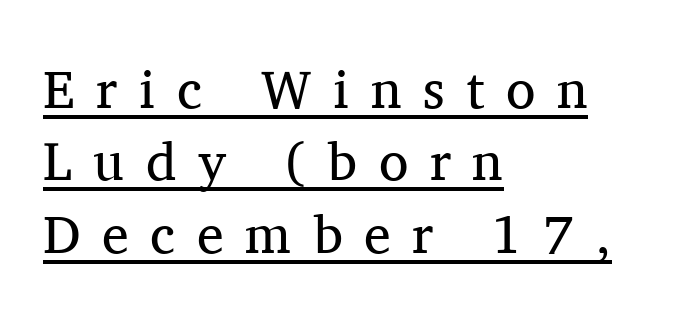
{"serif": "yes", "italic": "no", "bold": "no", "weight": "regular", "width": "normal", "stroke_contrast": "medium", "x_height": "medium", "monospaced": "no", "underline": "yes", "align": "left", "line_spacing": "normal", "line_spacing_ratio": 1.34, "letter_spacing": "wide", "letter_spacing_em": 0.4, "glyph_px": 54}
